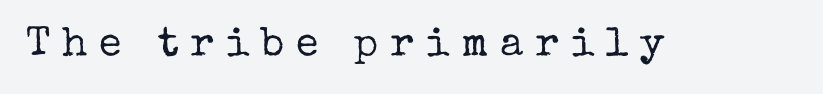
{"serif": "yes", "italic": "no", "bold": "no", "weight": "regular", "width": "normal", "stroke_contrast": "low", "x_height": "medium", "monospaced": "no", "underline": "no", "letter_spacing": "wide", "letter_spacing_em": 0.29, "glyph_px": 41}
